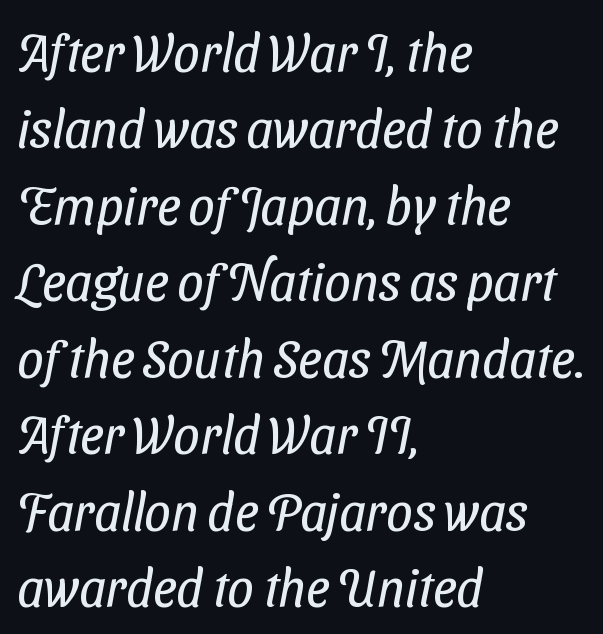
These lines sit exactly where default settings would place them. These lines are rendered in a variable-pitch font. Alignment: flush left. Font category for this specimen: sans-serif.
